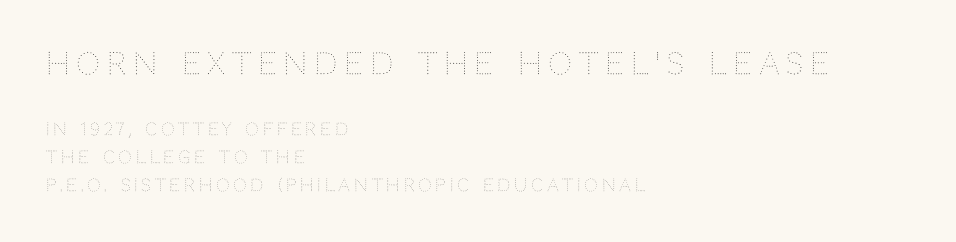
Line beginnings align vertically; line endings do not. Here the glyphs are tracked loosely, breaking word shapes into spaced letters. Is the type heavy? It reads as light-to-regular instead. Character widths vary here, with narrow letters taking less room than wide ones.
